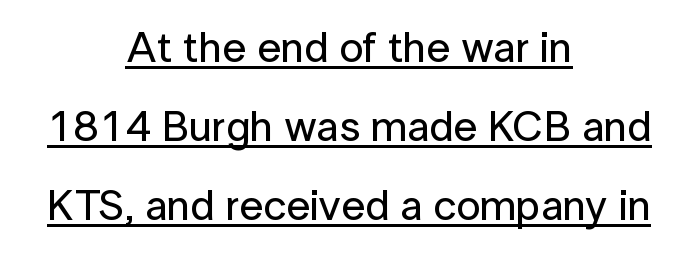
The image shows 43 px sans-serif type, upright; set centered, line spacing 1.84x, normal letter spacing, underlined; low stroke contrast and a medium x-height.
